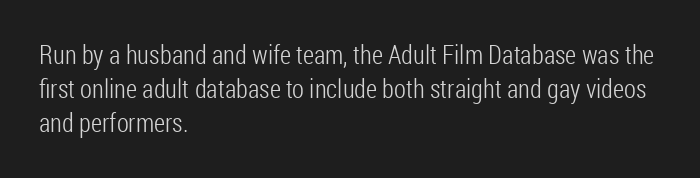
Descenders are the only things crossing below the line. Vertical strokes here are truly vertical. Compared with typical paragraphs, the rows here are spaced about the same. The setting favours the left margin, as ordinary paragraphs usually do.
